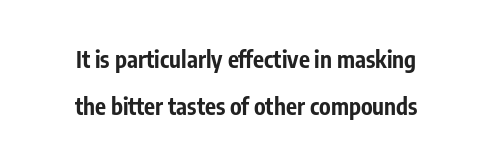
Reading down the block, each line starts at a different indent, mirrored at its end. How are the letters spaced? Ordinarily, with no added tracking. Weight check: bold — yes, fully. Unmarked baselines from the first word to the last.
